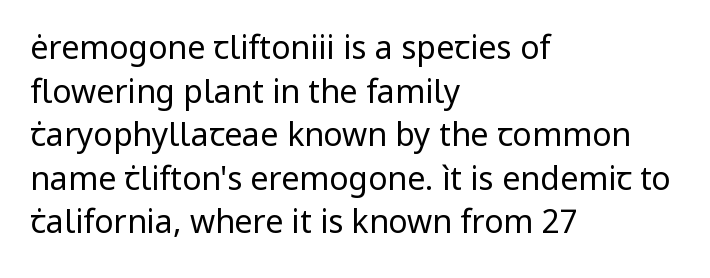
Counters stay open thanks to moderate or lighter strokes. Leading: standard. Reading down the block, your eye returns to a fixed left position each line. It's the straight-up-and-down kind of type.
